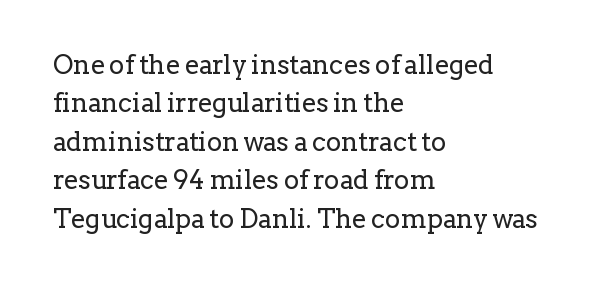
{"italic": "no", "bold": "no", "underline": "no", "align": "left", "line_spacing": "normal", "line_spacing_ratio": 1.48, "letter_spacing": "normal", "letter_spacing_em": 0.0, "glyph_px": 26}
